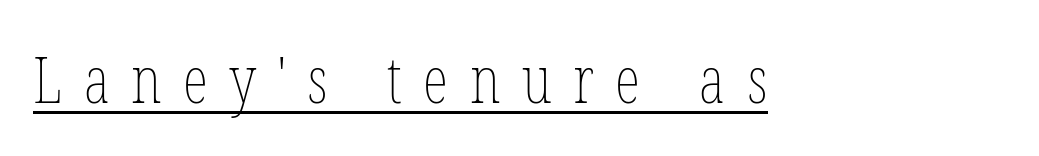
Underlined type. How are the letters spaced? Widely, with obvious added tracking. Here the designer chose a conventional face with non-uniform glyph widths. Italic? Not at all — the glyphs are vertical.
